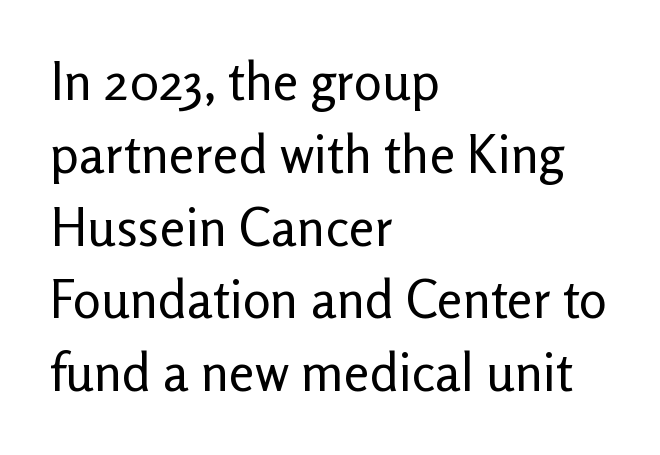
The image shows 52 px regular-weight sans-serif type, upright; set left-aligned, normal line spacing (1.4x), normal letter spacing, not underlined; low stroke contrast and a medium x-height.
